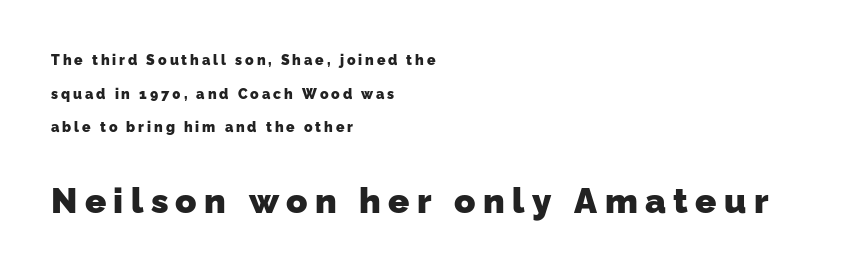
Q: Is the text bold? A: Yes.
Q: Is the typeface a serif or a sans-serif typeface? A: Sans-serif.
Q: Is the text underlined? A: No.
Q: How is the paragraph aligned? A: Left-aligned.
Q: Is the spacing between letters normal or unusually wide? A: Unusually wide.
Q: Is the spacing between lines tight, normal or loose? A: Loose.
Q: Which block of text is set in a larger size, the first (top) or the second (bottom)? A: The second (bottom) one.
Q: Width (condensed, normal, or wide)? A: Normal.
Q: Stroke contrast? A: Low.
Q: x-height? A: Medium.
Q: Monospaced? A: No.
